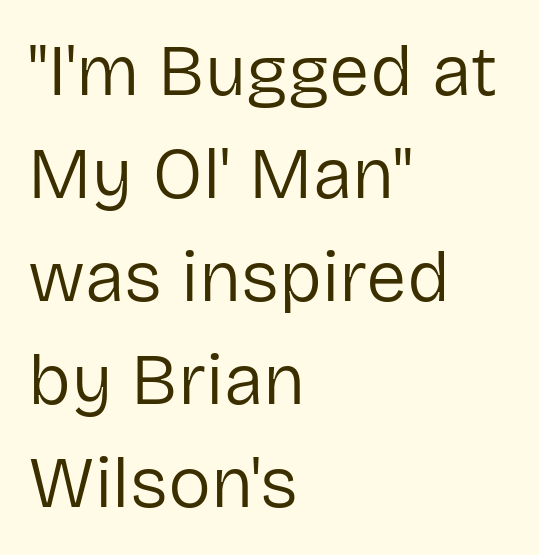
The face used here is proportionally spaced, like ordinary book or web type. The font's upright variant was chosen for this text. Left-aligned paragraph, ragged on the right. This block has exactly the height ordinary leading produces. Words float on clear page, feet unadorned.
